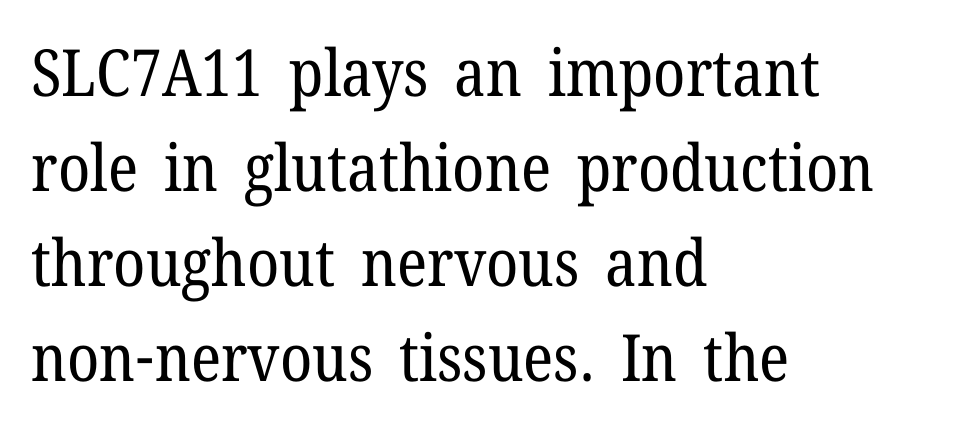
Each letter's strokes conclude with small projecting serifs. Anything drawn beneath the words? Only blank space. No extra ink here — the face is not bold. Where is the straight margin? On the left. The rendering uses a moderate line-height, typical for paragraphs. You can tell it's not italic because the verticals are truly vertical.
